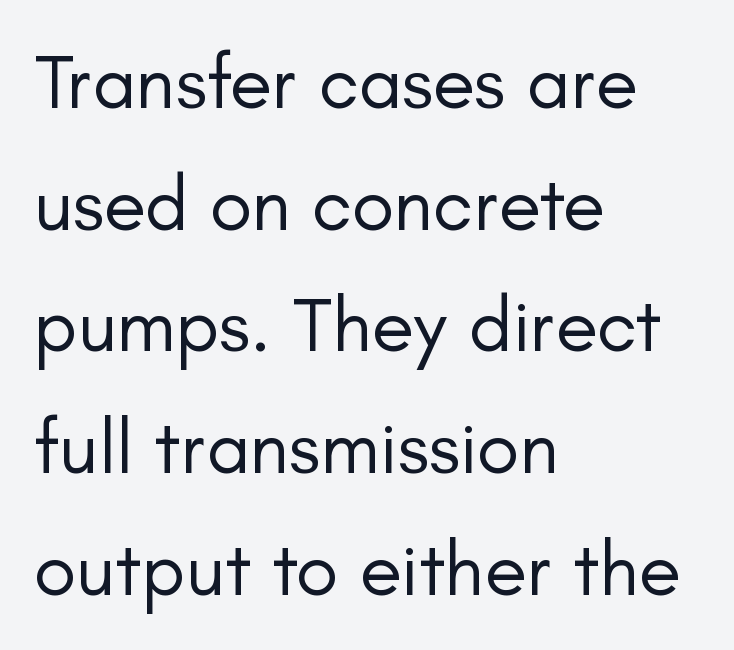
{"serif": "no", "italic": "no", "bold": "no", "weight": "regular", "width": "normal", "stroke_contrast": "low", "x_height": "small", "monospaced": "no", "underline": "no", "align": "left", "line_spacing": "normal", "line_spacing_ratio": 1.56, "letter_spacing": "normal", "letter_spacing_em": 0.0, "glyph_px": 78}
